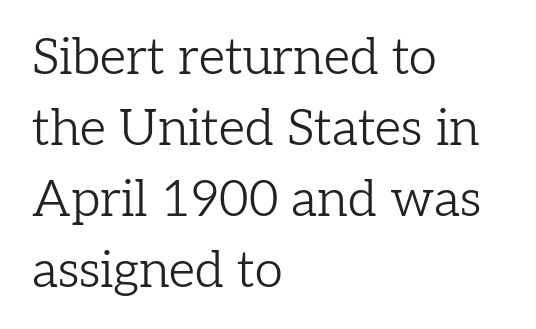
All the whitespace from short lines collects on the right. This rendering leaves character spacing at its baseline value. The block of text has a typical density, with ordinary space between rows. Do the characters align in a grid? No, the font is proportional. The designer went with a serif here, giving each stem small feet. The letters look calm and open, with moderate or lighter stems.
